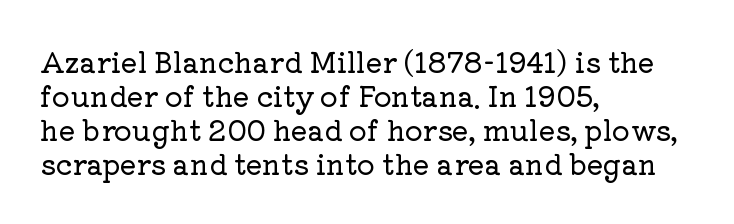
Q: Is the text italic (slanted)? A: No, it is upright.
Q: Is the typeface a serif or a sans-serif typeface? A: Serif.
Q: Is the text underlined? A: No.
Q: How is the paragraph aligned? A: Left-aligned.
Q: Is the spacing between letters normal or unusually wide? A: Normal.
Q: Width (condensed, normal, or wide)? A: Normal.
Q: Stroke contrast? A: Low.
Q: x-height? A: Medium.
Q: Monospaced? A: No.
